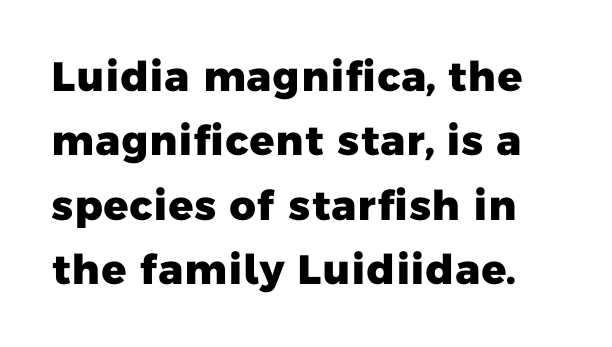
I'd call this a sans setting — the letters go barefoot. Baseline-to-baseline distance is the conventional proportion of letter height. Words appear dense and cohesive because spacing is normal. Set as a true bold cut, around the 700 mark. Is this a fixed-width face? No — the glyphs have proportional, varying widths.
